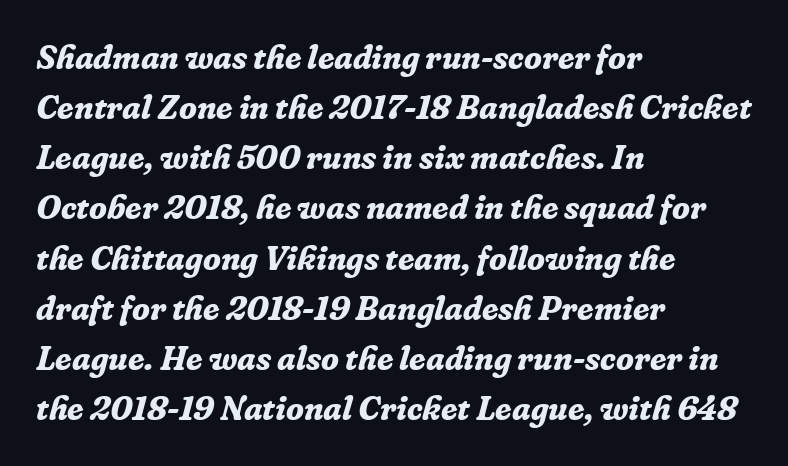
{"serif": "yes", "italic": "yes", "lean": "right", "slant_degrees": 16, "bold": "yes", "weight": "bold", "width": "normal", "stroke_contrast": "low", "x_height": "medium", "monospaced": "no", "underline": "no", "align": "left", "line_spacing": "normal", "line_spacing_ratio": 1.52, "letter_spacing": "normal", "letter_spacing_em": 0.0, "glyph_px": 33}
